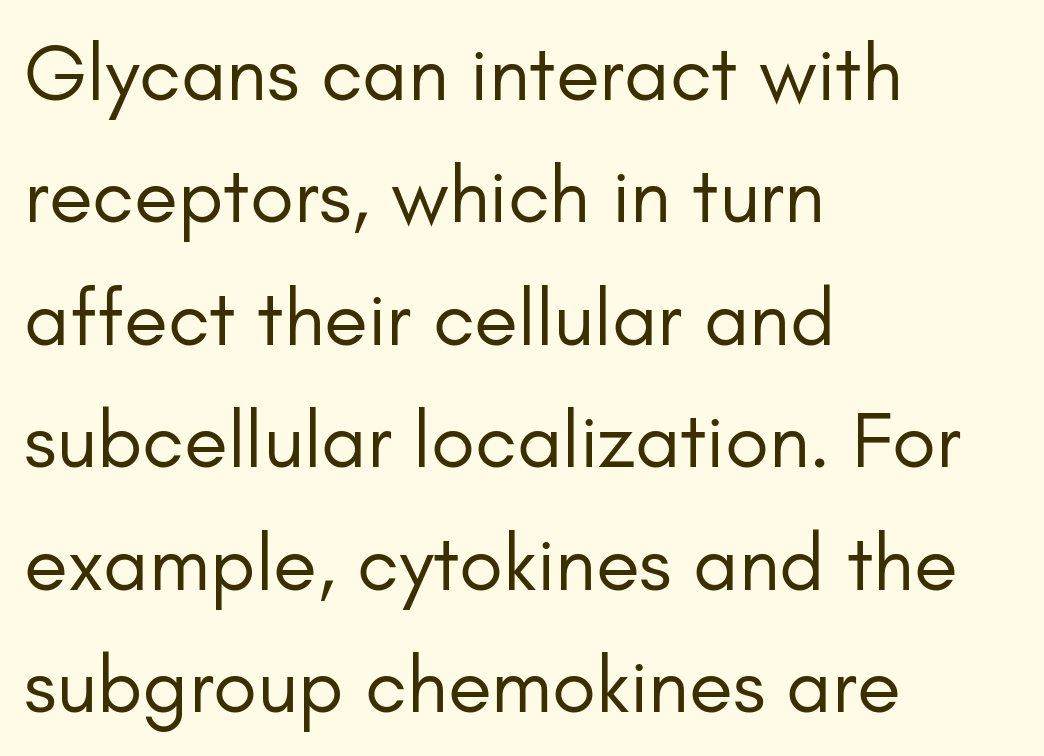
{"serif": "no", "italic": "no", "bold": "no", "weight": "regular", "width": "normal", "stroke_contrast": "low", "x_height": "small", "monospaced": "no", "underline": "no", "align": "left", "line_spacing": "normal", "line_spacing_ratio": 1.53, "letter_spacing": "normal", "letter_spacing_em": 0.0, "glyph_px": 80}
